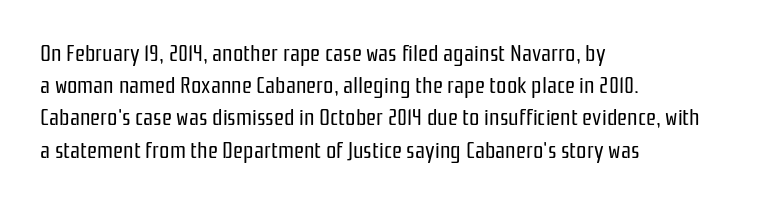
Q: Is the text bold? A: No.
Q: Is the text italic (slanted)? A: No, it is upright.
Q: Is the text underlined? A: No.
Q: How is the paragraph aligned? A: Left-aligned.
Q: Is the spacing between letters normal or unusually wide? A: Normal.
Q: Is the spacing between lines tight, normal or loose? A: Normal.
